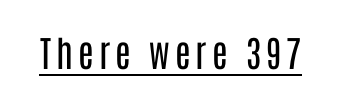
{"serif": "no", "italic": "no", "bold": "no", "weight": "regular", "width": "condensed", "stroke_contrast": "low", "x_height": "large", "monospaced": "no", "underline": "yes", "glyph_px": 36}
